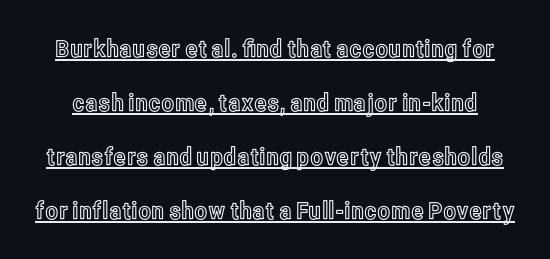
The image shows 24 px text type, upright; set loose line spacing (2.25x), normal letter spacing, underlined.
